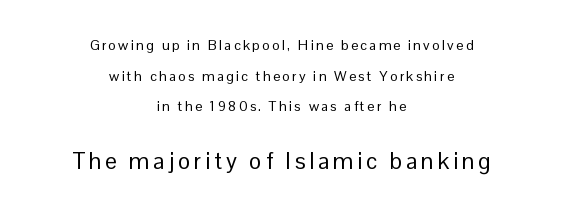
Clear beneath every line of the passage. The passage is arranged like a title page — every line centered. Horizontal bands of white between lines are thick stripes. In terms of posture, this sample is upright.
